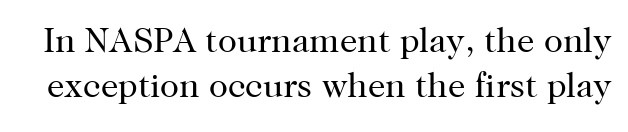
Nobody touched the tracking dial on this one. Upright lettering throughout. The rendering uses natural spacing where letterforms have individual widths. Successive baselines arrive at the customary interval.
